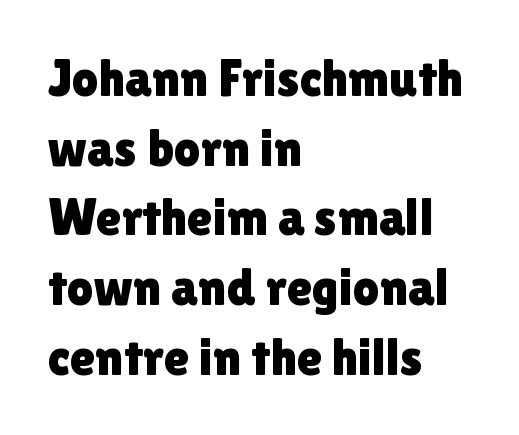
{"serif": "no", "italic": "no", "width": "normal", "x_height": "medium", "monospaced": "no", "underline": "no", "align": "left", "line_spacing": "normal", "line_spacing_ratio": 1.34, "letter_spacing": "normal", "letter_spacing_em": 0.0, "glyph_px": 52}
